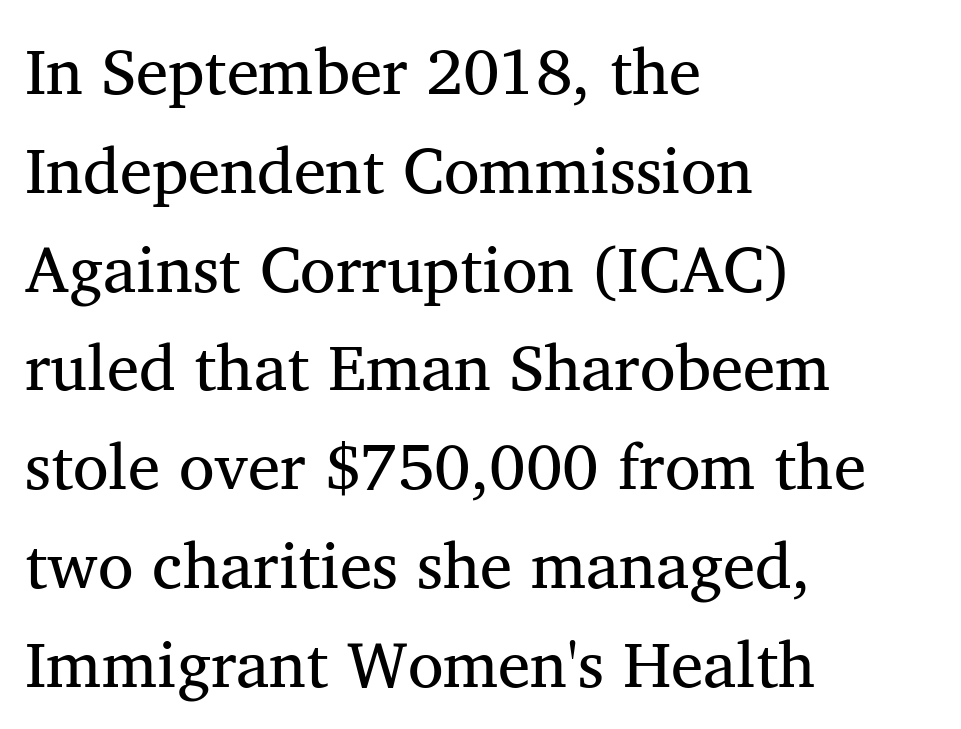
{"serif": "yes", "italic": "no", "bold": "no", "weight": "regular", "width": "normal", "stroke_contrast": "medium", "x_height": "medium", "monospaced": "no", "underline": "no", "align": "left", "line_spacing": "normal", "line_spacing_ratio": 1.52, "letter_spacing": "normal", "letter_spacing_em": 0.0, "glyph_px": 65}
